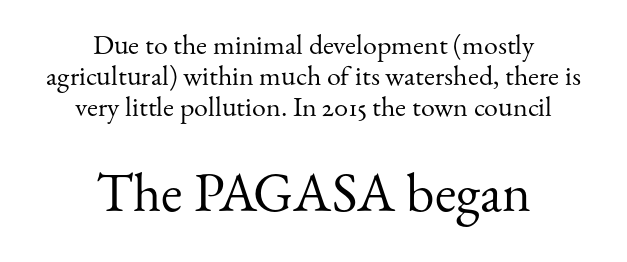
Does extra space separate the letters? No, they use regular spacing. The typeface has the unassuming heft of standard copy or less. Posture: upright roman. Rows of type sit shoulder to shoulder in the vertical direction. Bare-footed words on every line.
